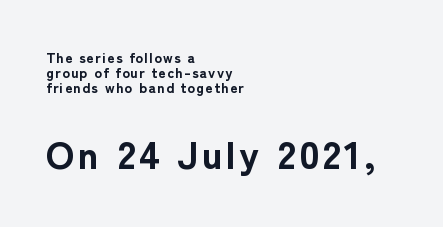
{"serif": "no", "italic": "no", "bold": "yes", "weight": "bold", "width": "normal", "stroke_contrast": "low", "x_height": "medium", "monospaced": "no", "underline": "no", "align": "left", "line_spacing": "tight", "line_spacing_ratio": 1.08, "larger_block": "second", "size_ratio": 2.79, "glyph_px": 39}
